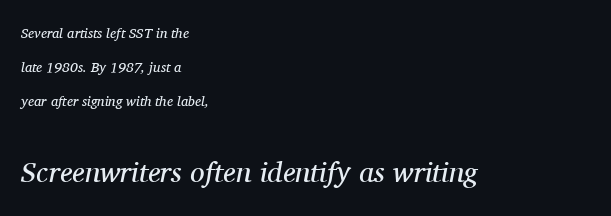
In this sample the second text group is rendered at the bigger scale. Where is the straight margin? On the left. Words appear dense and cohesive because spacing is normal. There's an unmistakable incline to the writing here. The rendering uses natural spacing where letterforms have individual widths. Summary of weight: not heavy and not bold.
